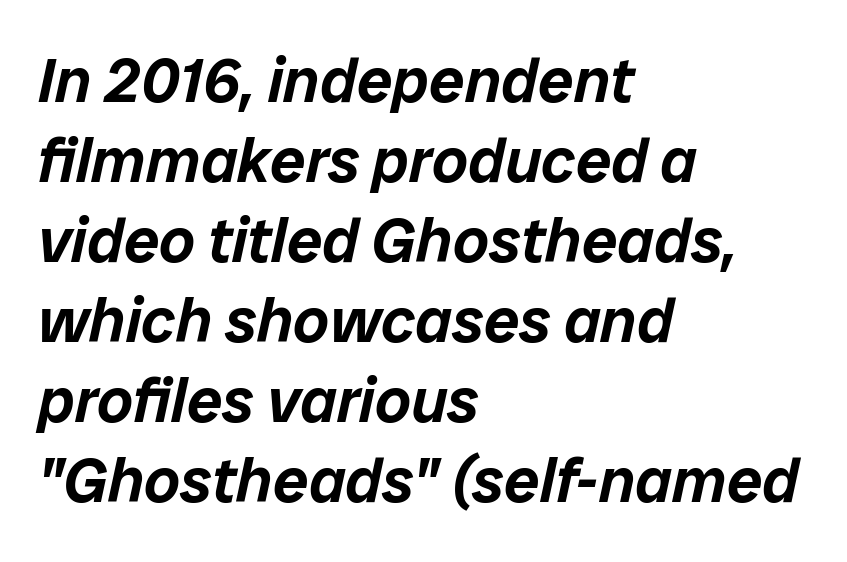
Q: Is the text italic (slanted)? A: Yes, it leans right by about 12 degrees.
Q: Is the text underlined? A: No.
Q: How is the paragraph aligned? A: Left-aligned.
Q: Is the spacing between letters normal or unusually wide? A: Normal.
Q: Is the spacing between lines tight, normal or loose? A: Normal.
Q: Width (condensed, normal, or wide)? A: Normal.
Q: Stroke contrast? A: Low.
Q: x-height? A: Medium.
Q: Monospaced? A: No.
